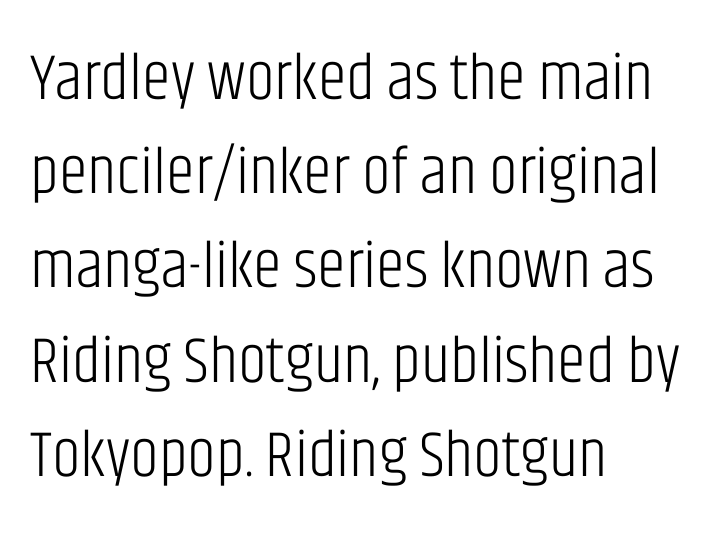
The weight tops out at a normal text grade. Is this a fixed-width face? No — the glyphs have proportional, varying widths. The gaps between neighbouring characters are ordinary and unremarkable. The characters display no serif detailing; their extremities are plain.
